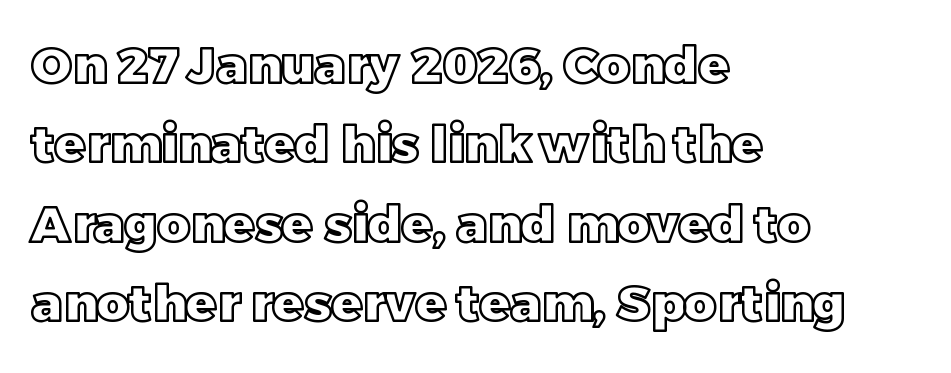
The image shows 50 px text type, upright; set left-aligned, normal line spacing (1.59x), normal letter spacing, not underlined; a large x-height.
